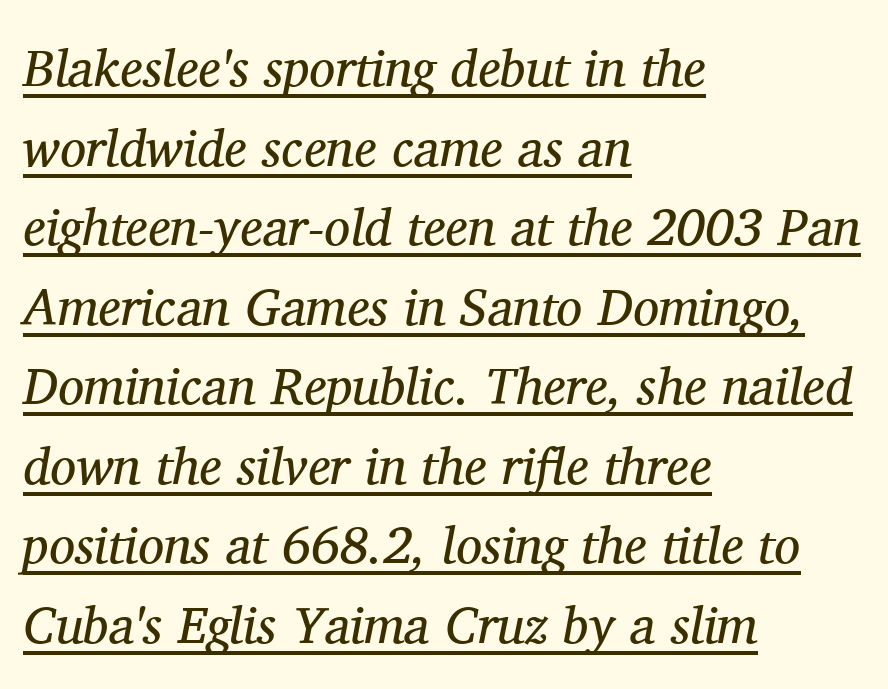
{"serif": "yes", "italic": "yes", "lean": "right", "slant_degrees": 11, "bold": "no", "weight": "regular", "width": "normal", "stroke_contrast": "medium", "x_height": "medium", "monospaced": "no", "underline": "yes", "align": "left", "line_spacing": "normal", "line_spacing_ratio": 1.53, "letter_spacing": "normal", "letter_spacing_em": 0.0, "glyph_px": 52}
